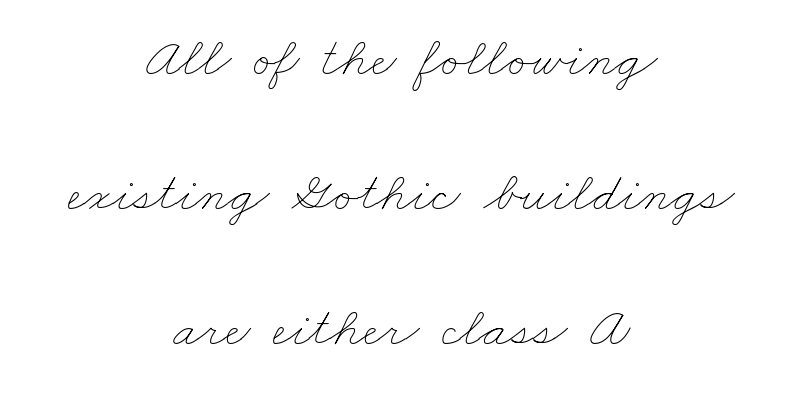
The image shows 56 px thin, wide type; set centered, loose line spacing (2.41x), normal letter spacing, not underlined; low stroke contrast and a small x-height.
